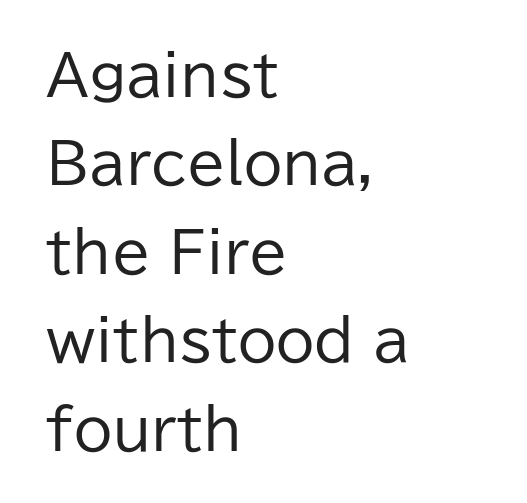
{"serif": "no", "italic": "no", "bold": "no", "weight": "regular", "width": "normal", "stroke_contrast": "low", "x_height": "medium", "monospaced": "no", "underline": "no", "align": "left", "line_spacing": "normal", "line_spacing_ratio": 1.58, "letter_spacing": "normal", "letter_spacing_em": 0.0, "glyph_px": 56}
